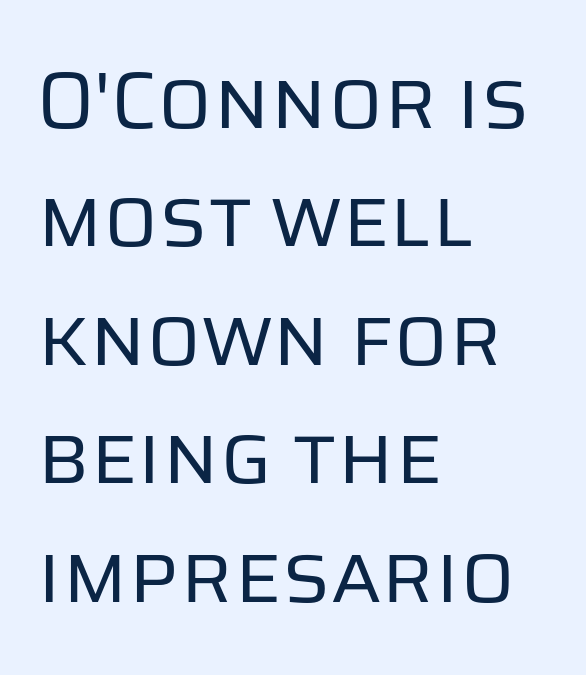
The image shows 80 px regular-weight sans-serif type, upright; set left-aligned, normal line spacing (1.48x), normal letter spacing, not underlined; low stroke contrast and a large x-height.
